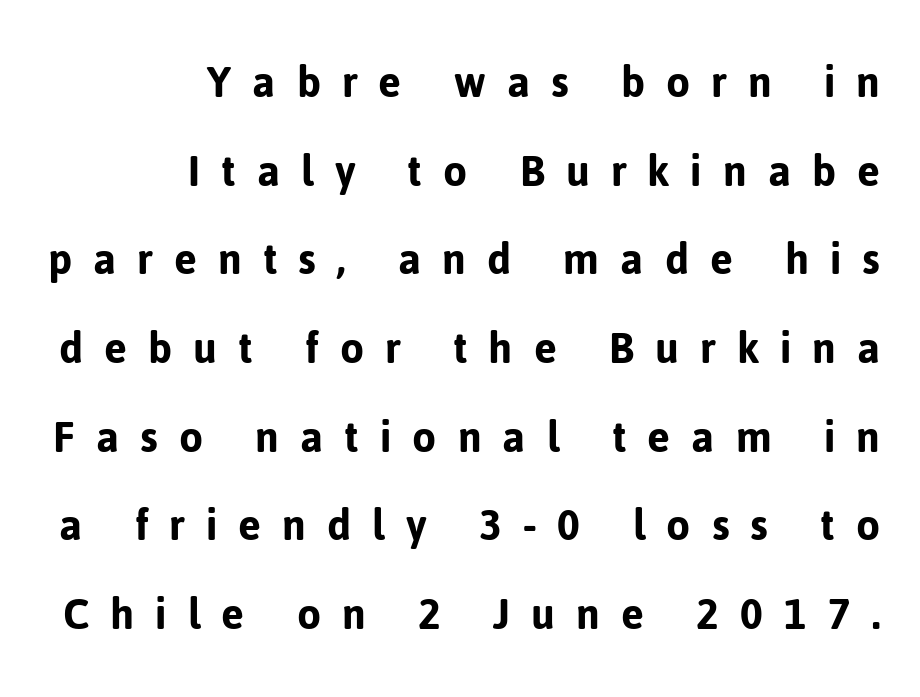
No word sits above an underline. Serif or sans? Sans — the stroke terminals are bare. You can tell it's not italic because the verticals are truly vertical. Each word looks stretched out because of the extra space between its letters. The passage is arranged like a letterhead date or caption credit — flush right.
